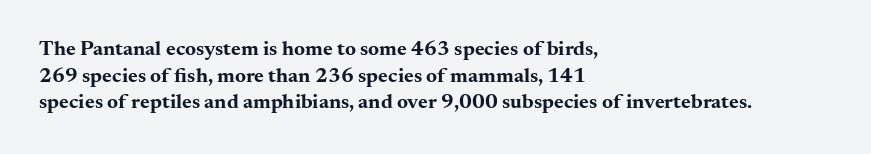
The image shows 21 px bold type, upright; set left-aligned, normal line spacing (1.27x), normal letter spacing, not underlined.
